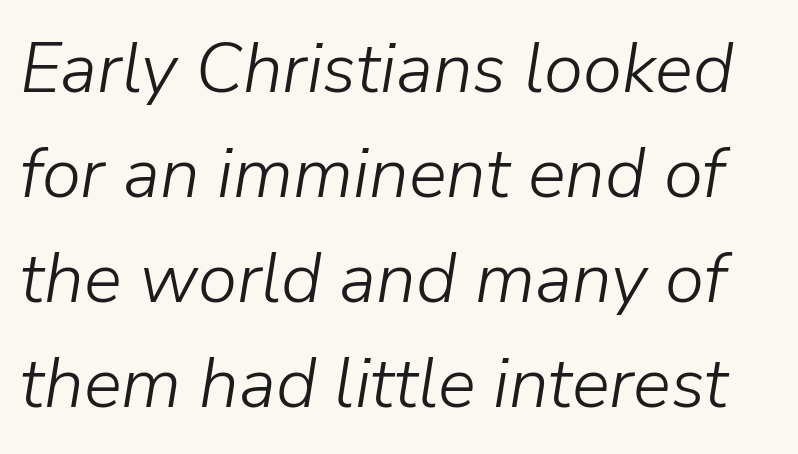
Q: Is the text bold? A: No.
Q: Is the text italic (slanted)? A: Yes, it leans right by about 9 degrees.
Q: Is the text underlined? A: No.
Q: Is the spacing between letters normal or unusually wide? A: Normal.
Q: Is the spacing between lines tight, normal or loose? A: Normal.
Q: Width (condensed, normal, or wide)? A: Normal.
Q: Stroke contrast? A: Low.
Q: x-height? A: Medium.
Q: Monospaced? A: No.
